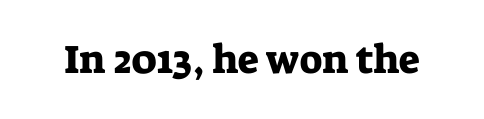
The image shows 40 px serif type, upright; set normal letter spacing, not underlined; low stroke contrast and a medium x-height.
